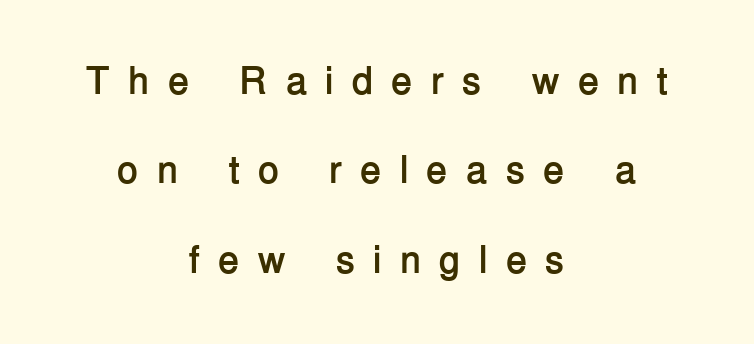
{"serif": "no", "italic": "no", "bold": "yes", "weight": "semibold", "width": "normal", "stroke_contrast": "low", "x_height": "medium", "monospaced": "no", "underline": "no", "align": "center", "line_spacing": "loose", "line_spacing_ratio": 2.29, "letter_spacing": "wide", "letter_spacing_em": 0.46, "glyph_px": 39}
